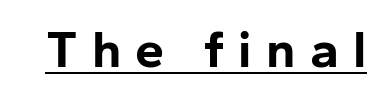
Q: Is the text bold? A: Yes.
Q: Is the text italic (slanted)? A: No, it is upright.
Q: Is the typeface a serif or a sans-serif typeface? A: Sans-serif.
Q: Is the text underlined? A: Yes.
Q: Is the spacing between letters normal or unusually wide? A: Unusually wide.
Q: Width (condensed, normal, or wide)? A: Normal.
Q: Stroke contrast? A: Low.
Q: x-height? A: Medium.
Q: Monospaced? A: No.
